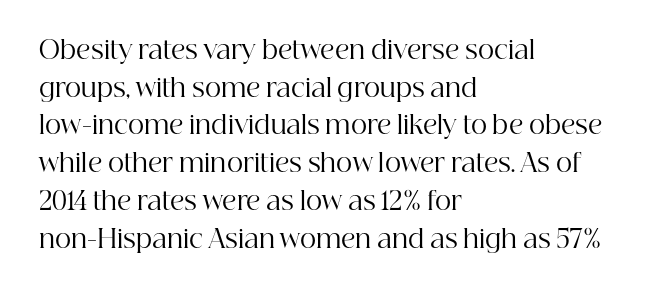
The face used here is rendered with its standard letterfit. Just letters on the line, the space beneath them empty. Caption: face not bold, strokes unweighted. Line spacing here is normal.
